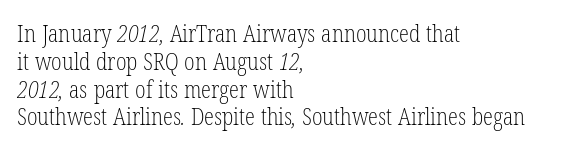
{"bold": "no", "underline": "no", "align": "left", "line_spacing_ratio": 1.21, "letter_spacing": "normal", "letter_spacing_em": 0.0, "glyph_px": 23}
